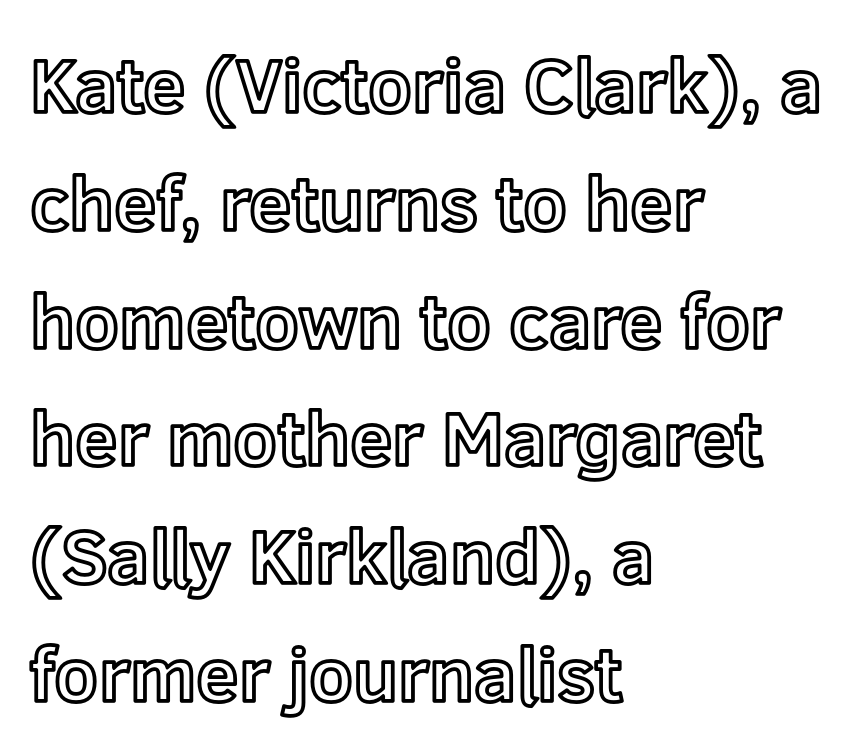
The tracking reads as untouched default to a designer's eye. Notice how descenders clear the ascenders below comfortably — that's standard leading. These lines are set flush left with a ragged right edge. Has an underline been added? It has not. Posture: upright roman. The rendering uses natural spacing where letterforms have individual widths.
